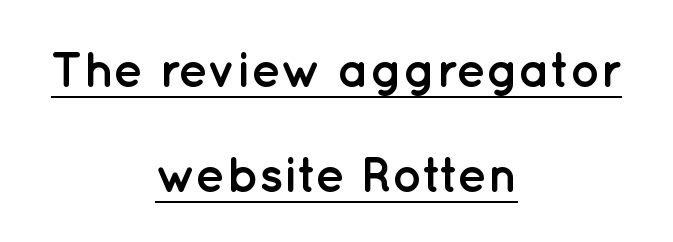
The image shows 50 px semibold sans-serif type, upright; set centered, loose line spacing (2.1x), normal letter spacing, underlined; low stroke contrast and a medium x-height.
